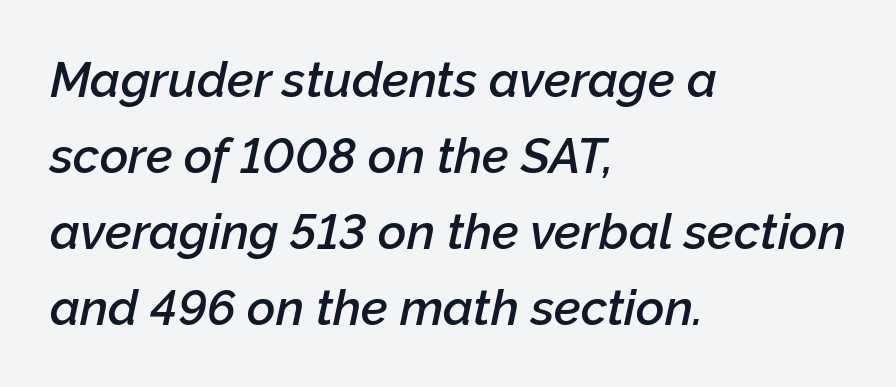
{"italic": "yes", "lean": "right", "slant_degrees": 12, "bold": "semi", "weight": "semibold", "width": "normal", "stroke_contrast": "low", "x_height": "medium", "monospaced": "no", "underline": "no", "align": "left", "line_spacing": "normal", "line_spacing_ratio": 1.55, "letter_spacing": "normal", "letter_spacing_em": 0.0, "glyph_px": 49}
